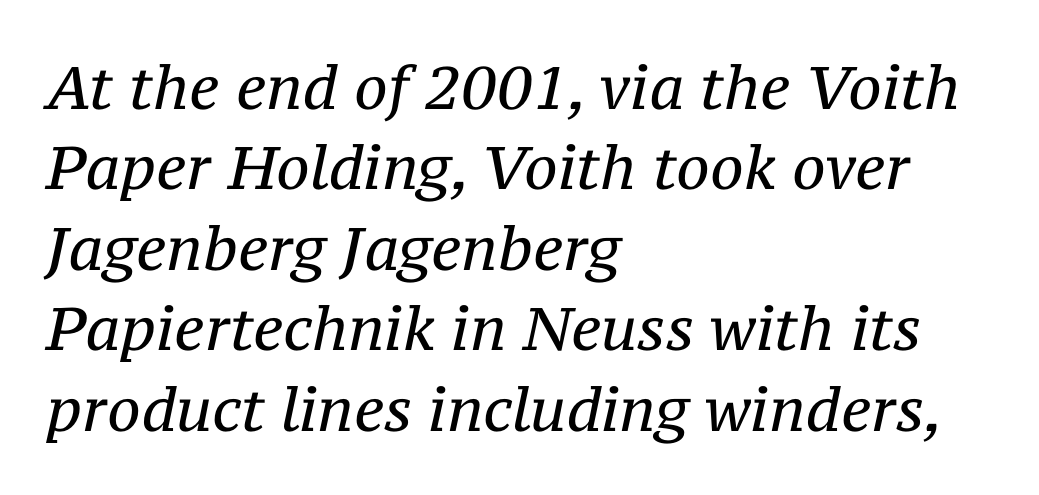
The font family rendered here belongs to the serif group. In CSS terms this would be text-align: left. The font sits on the lighter half of the weight spectrum, regular included. The text carries the slant typical of an italic or oblique font. Each letter keeps its own natural width here, so spacing adapts to shape. The horizontal fit of the characters is conventional and even.
